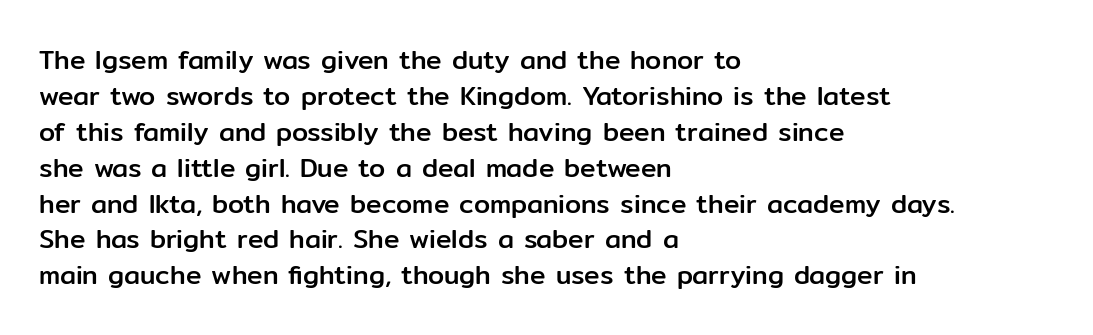
Q: Is the text italic (slanted)? A: No, it is upright.
Q: Is the text underlined? A: No.
Q: How is the paragraph aligned? A: Left-aligned.
Q: Is the spacing between letters normal or unusually wide? A: Normal.
Q: Is the spacing between lines tight, normal or loose? A: Normal.
